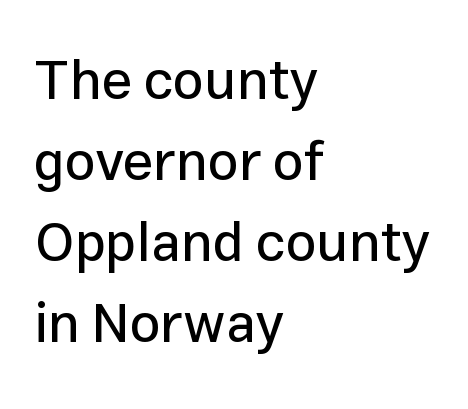
{"serif": "no", "italic": "no", "width": "normal", "stroke_contrast": "low", "x_height": "medium", "monospaced": "no", "underline": "no", "align": "left", "line_spacing": "normal", "line_spacing_ratio": 1.47, "letter_spacing": "normal", "letter_spacing_em": 0.0, "glyph_px": 55}
